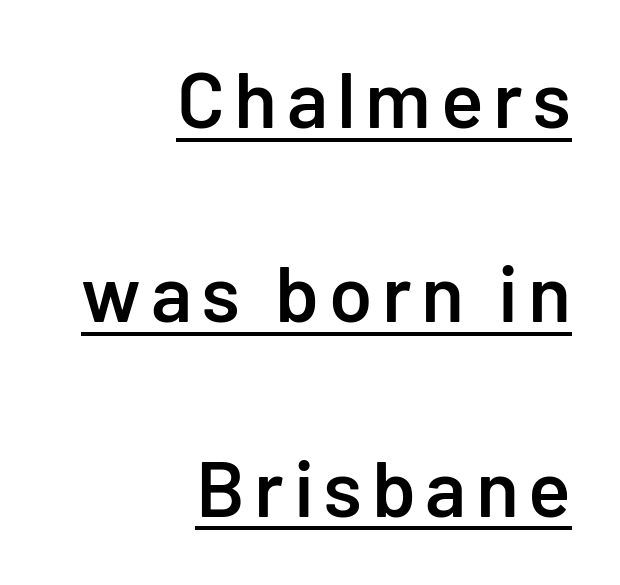
{"serif": "no", "italic": "no", "bold": "semi", "weight": "semibold", "width": "normal", "stroke_contrast": "low", "x_height": "medium", "monospaced": "no", "underline": "yes", "align": "right", "line_spacing": "loose", "line_spacing_ratio": 2.46, "glyph_px": 79}
